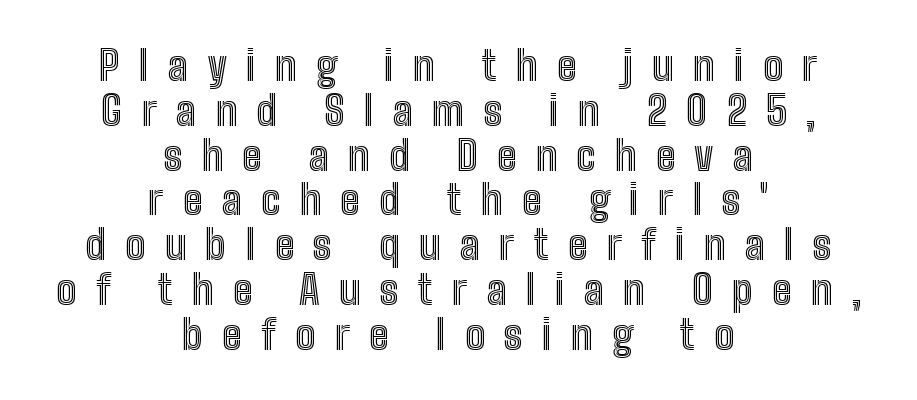
Students, note that the glyphs here are deliberately spaced far apart. Regarding leading, the lines here are crowded together. Here the designer chose a conventional face with non-uniform glyph widths. No italicization has been applied; the sample stays upright. Check under the words: just untouched page.
